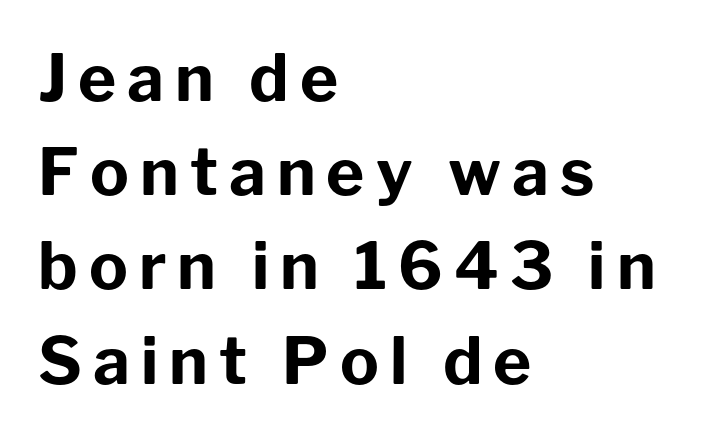
Q: Is the text bold? A: Yes.
Q: Is the text italic (slanted)? A: No, it is upright.
Q: Is the typeface a serif or a sans-serif typeface? A: Sans-serif.
Q: Is the text underlined? A: No.
Q: How is the paragraph aligned? A: Left-aligned.
Q: Is the spacing between lines tight, normal or loose? A: Normal.
Q: Width (condensed, normal, or wide)? A: Normal.
Q: Stroke contrast? A: Low.
Q: x-height? A: Medium.
Q: Monospaced? A: No.
